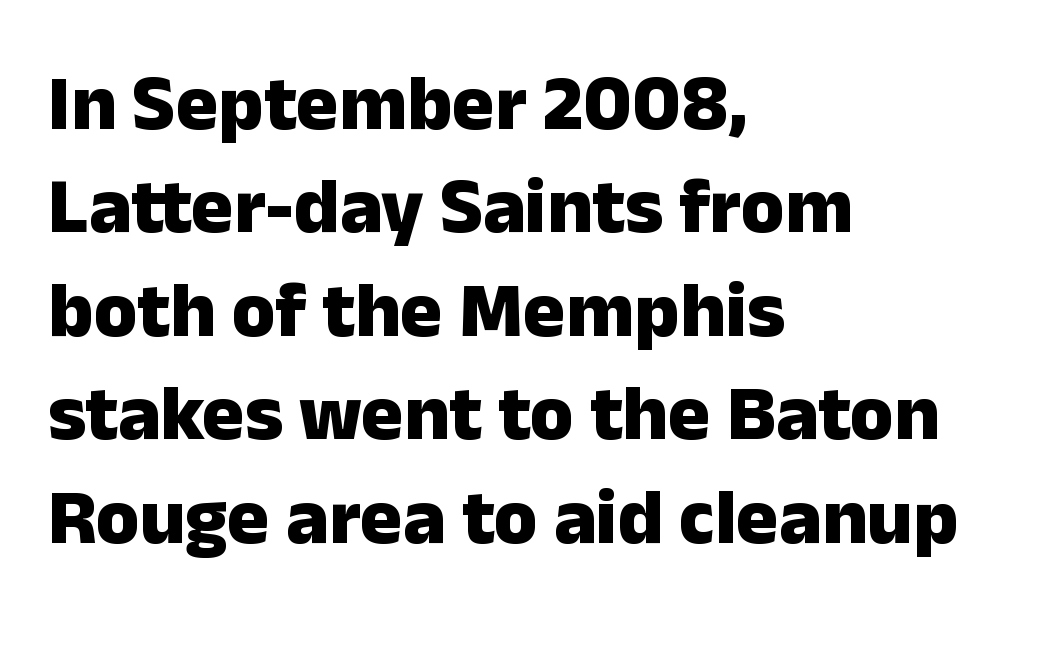
Unlike italic type, these characters show no tilt at all. Any mark beneath the type? The region is blank. Is the type bold? Yes — the strokes are clearly thick and heavy. In terms of letterform style, serifs are entirely absent.
